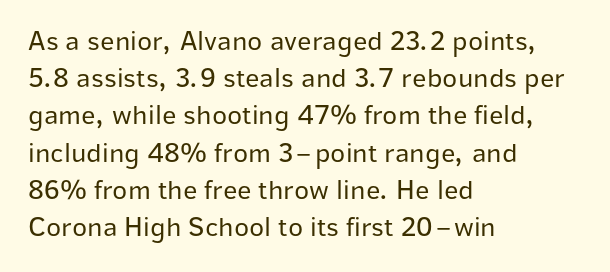
{"serif": "no", "italic": "no", "bold": "no", "weight": "regular", "width": "normal", "stroke_contrast": "low", "x_height": "medium", "monospaced": "no", "underline": "no", "align": "left", "line_spacing": "normal", "line_spacing_ratio": 1.33, "letter_spacing": "normal", "letter_spacing_em": 0.0, "glyph_px": 28}
